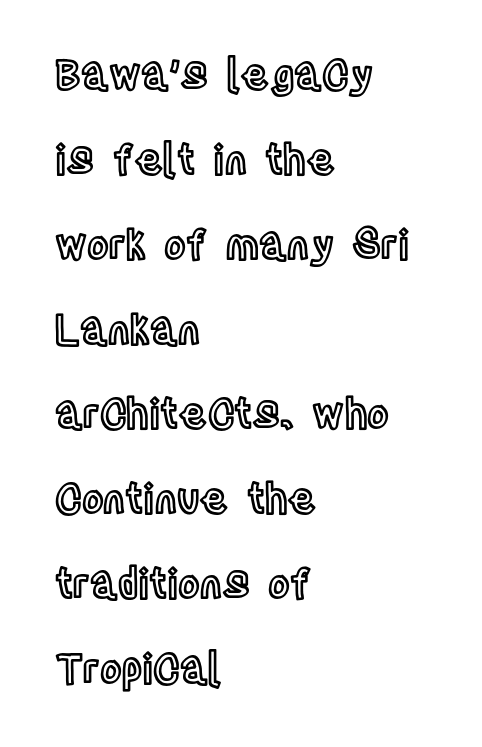
Posture: straight, roman, zero tilt. Proportional: the letters do not fall into vertical columns. The zone under the glyphs is completely vacant. The paragraph has a hard left edge and a soft right edge. The line-height multiplier appears high, well above default. Default kerning and tracking; the words read as compact shapes.
